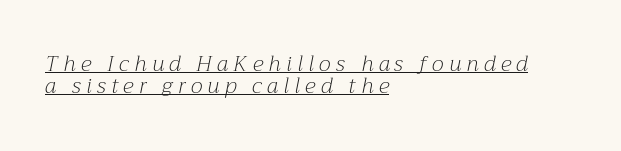
{"italic": "yes", "lean": "right", "slant_degrees": 12, "bold": "no", "underline": "yes", "align": "left", "line_spacing": "tight", "line_spacing_ratio": 1.06, "letter_spacing": "wide", "letter_spacing_em": 0.26, "glyph_px": 21}
